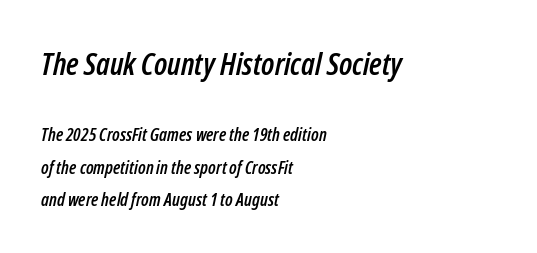
{"italic": "yes", "lean": "right", "slant_degrees": 12, "width": "condensed", "stroke_contrast": "low", "x_height": "medium", "monospaced": "no", "underline": "no", "align": "left", "line_spacing_ratio": 1.79, "letter_spacing": "normal", "letter_spacing_em": 0.0, "larger_block": "first", "size_ratio": 1.72, "glyph_px": 31}
